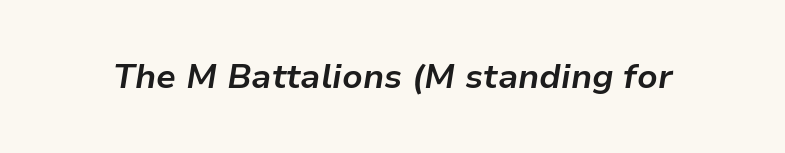
Q: Is the text bold? A: Yes.
Q: Is the text italic (slanted)? A: Yes, it leans right by about 9 degrees.
Q: Is the text underlined? A: No.
Q: Is the spacing between letters normal or unusually wide? A: Normal.
Q: Width (condensed, normal, or wide)? A: Normal.
Q: Stroke contrast? A: Low.
Q: x-height? A: Medium.
Q: Monospaced? A: No.
